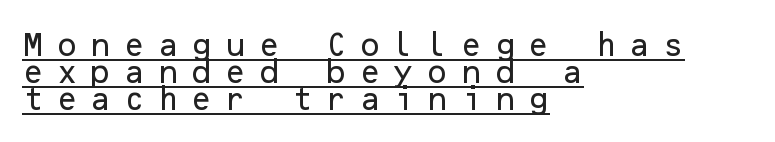
{"italic": "no", "underline": "yes", "align": "left", "line_spacing": "tight", "line_spacing_ratio": 1.04, "letter_spacing": "wide", "letter_spacing_em": 0.43, "glyph_px": 26}
